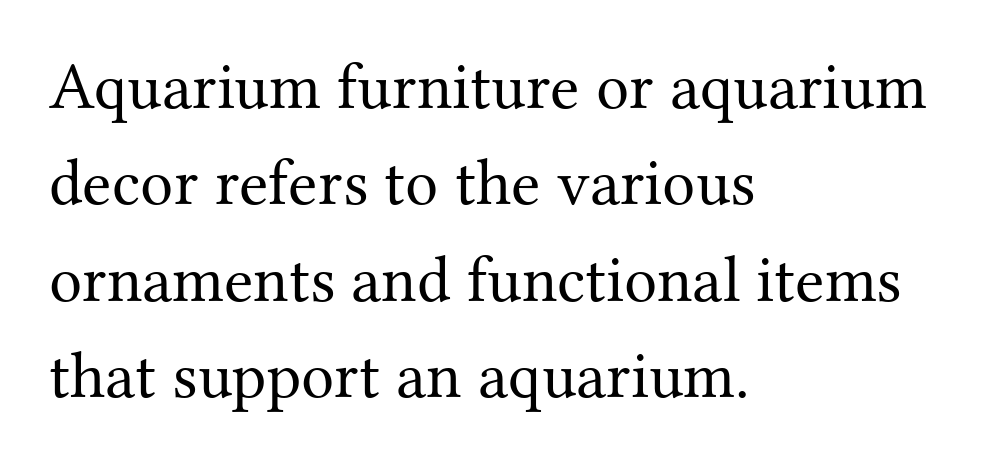
Q: Is the text bold? A: No.
Q: Is the text italic (slanted)? A: No, it is upright.
Q: Is the typeface a serif or a sans-serif typeface? A: Serif.
Q: Is the text underlined? A: No.
Q: How is the paragraph aligned? A: Left-aligned.
Q: Is the spacing between letters normal or unusually wide? A: Normal.
Q: Is the spacing between lines tight, normal or loose? A: Normal.
Q: Width (condensed, normal, or wide)? A: Normal.
Q: Stroke contrast? A: Medium.
Q: x-height? A: Medium.
Q: Monospaced? A: No.
